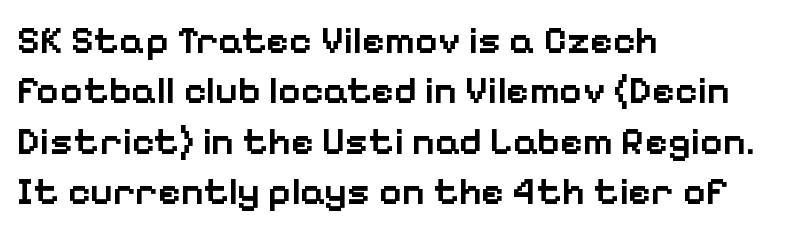
Q: Is the text bold? A: Semi-bold.
Q: Is the text italic (slanted)? A: No, it is upright.
Q: Is the typeface a serif or a sans-serif typeface? A: Sans-serif.
Q: Is the text underlined? A: No.
Q: How is the paragraph aligned? A: Left-aligned.
Q: Is the spacing between letters normal or unusually wide? A: Normal.
Q: Is the spacing between lines tight, normal or loose? A: Normal.
Q: Width (condensed, normal, or wide)? A: Normal.
Q: Stroke contrast? A: Low.
Q: x-height? A: Medium.
Q: Monospaced? A: No.
